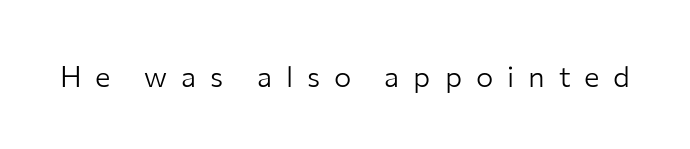
Q: Is the text bold? A: No.
Q: Is the text italic (slanted)? A: No, it is upright.
Q: Is the typeface a serif or a sans-serif typeface? A: Sans-serif.
Q: Is the text underlined? A: No.
Q: Is the spacing between letters normal or unusually wide? A: Unusually wide.
Q: Width (condensed, normal, or wide)? A: Normal.
Q: Stroke contrast? A: Low.
Q: x-height? A: Medium.
Q: Monospaced? A: No.
